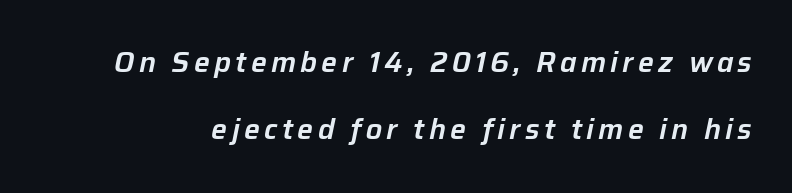
Vertical spacing — loose. Note the varied advance widths — an 'i' is clearly narrower than an 'm'. The strip under each line holds only bare page. Slant detected: the letters are inclined.
